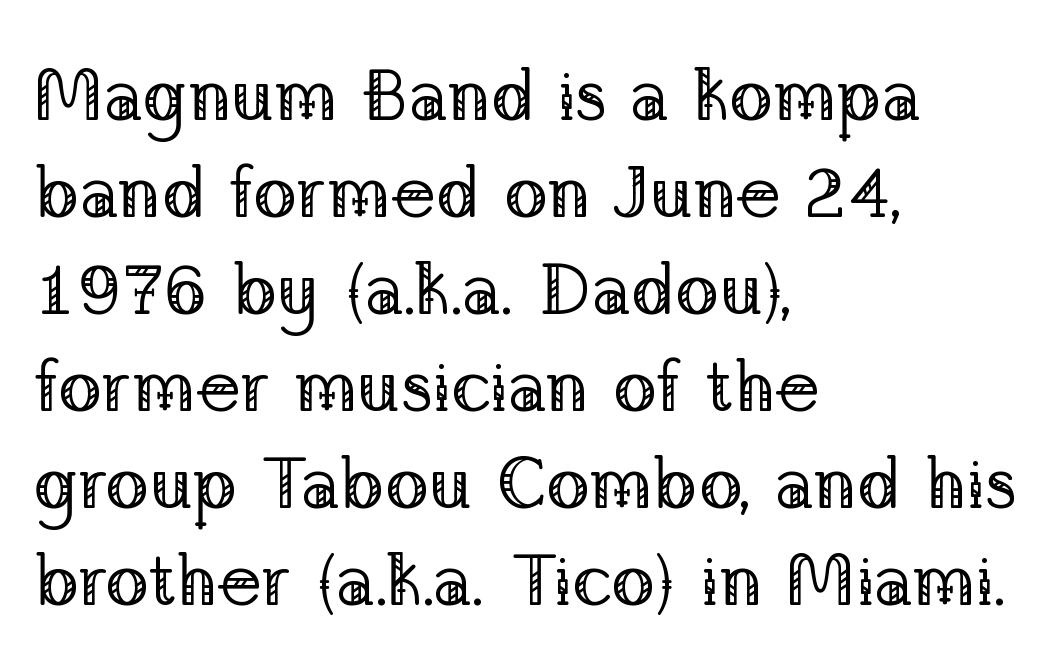
You could not count columns in this text — the font is proportionally spaced. The letterforms sit at book weight or below. Each letter's strokes conclude with small projecting serifs. Honestly, there is no underline to notice here at all.
